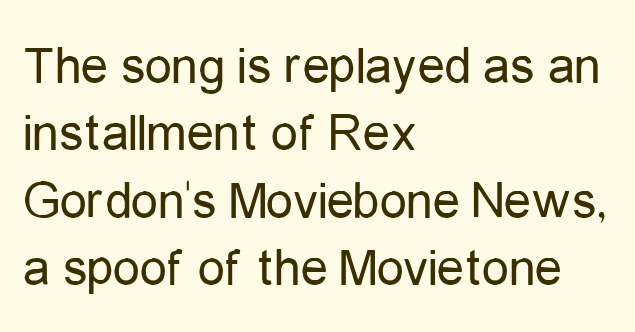
{"serif": "no", "italic": "no", "bold": "no", "weight": "regular", "width": "condensed", "stroke_contrast": "low", "x_height": "medium", "monospaced": "no", "underline": "no", "align": "left", "line_spacing": "normal", "line_spacing_ratio": 1.25, "letter_spacing": "normal", "letter_spacing_em": 0.0, "glyph_px": 54}
